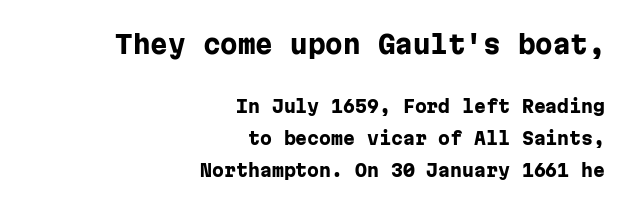
Q: Is the text bold? A: Yes.
Q: Is the text italic (slanted)? A: No, it is upright.
Q: Is the text underlined? A: No.
Q: How is the paragraph aligned? A: Right-aligned.
Q: Is the spacing between letters normal or unusually wide? A: Normal.
Q: Which block of text is set in a larger size, the first (top) or the second (bottom)? A: The first (top) one.
